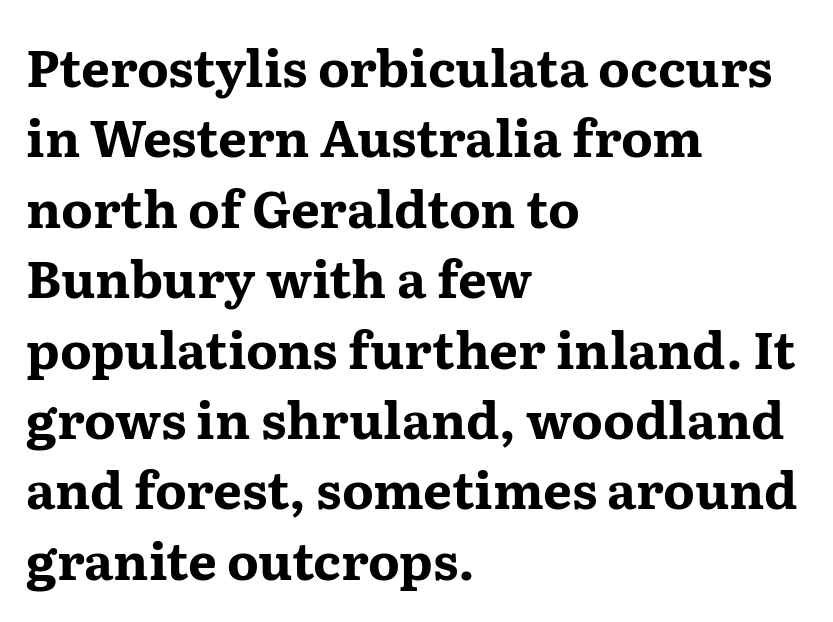
The specimen reads as upright at a glance. A dark, heavy texture on the line: the type is bold. Is the block centered? No — it sits flush against the left margin. The leading is moderate, giving the passage an even texture.
